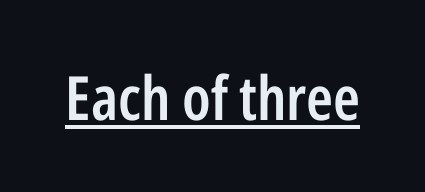
The image shows 61 px semibold, condensed sans-serif type, upright; set normal letter spacing, underlined; low stroke contrast and a medium x-height.
